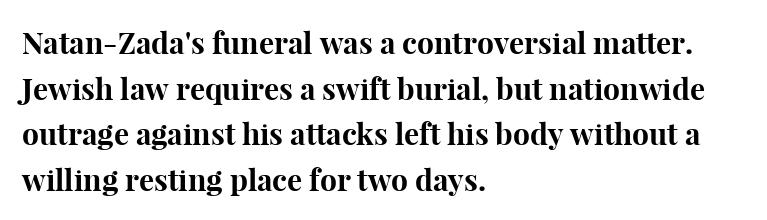
Q: Is the text bold? A: Yes.
Q: Is the text italic (slanted)? A: No, it is upright.
Q: Is the typeface a serif or a sans-serif typeface? A: Serif.
Q: Is the text underlined? A: No.
Q: How is the paragraph aligned? A: Left-aligned.
Q: Is the spacing between letters normal or unusually wide? A: Normal.
Q: Is the spacing between lines tight, normal or loose? A: Normal.
Q: Width (condensed, normal, or wide)? A: Normal.
Q: Stroke contrast? A: High.
Q: x-height? A: Medium.
Q: Monospaced? A: No.
